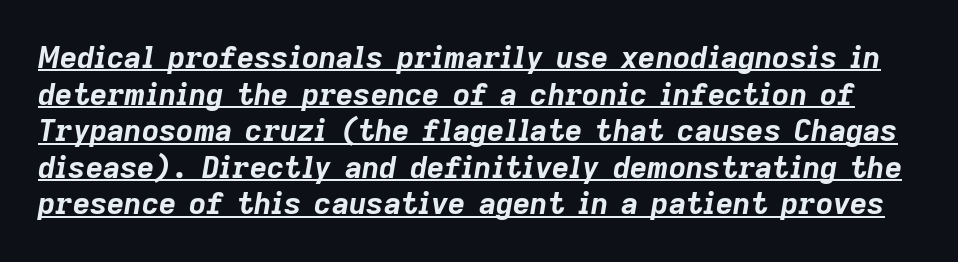
The image shows 30 px bold type, italic (leaning right); set line spacing 1.22x, normal letter spacing, underlined; low stroke contrast and a medium x-height.
